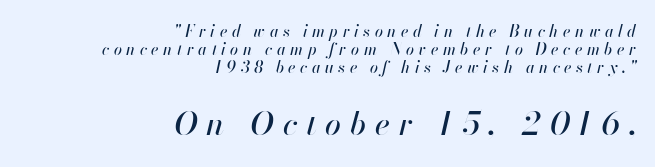
Q: Is the text italic (slanted)? A: Yes, it leans right by about 13 degrees.
Q: Is the text underlined? A: No.
Q: How is the paragraph aligned? A: Right-aligned.
Q: Is the spacing between letters normal or unusually wide? A: Unusually wide.
Q: Is the spacing between lines tight, normal or loose? A: Tight.
Q: Which block of text is set in a larger size, the first (top) or the second (bottom)? A: The second (bottom) one.
Q: Width (condensed, normal, or wide)? A: Normal.
Q: Stroke contrast? A: High.
Q: x-height? A: Small.
Q: Monospaced? A: No.
